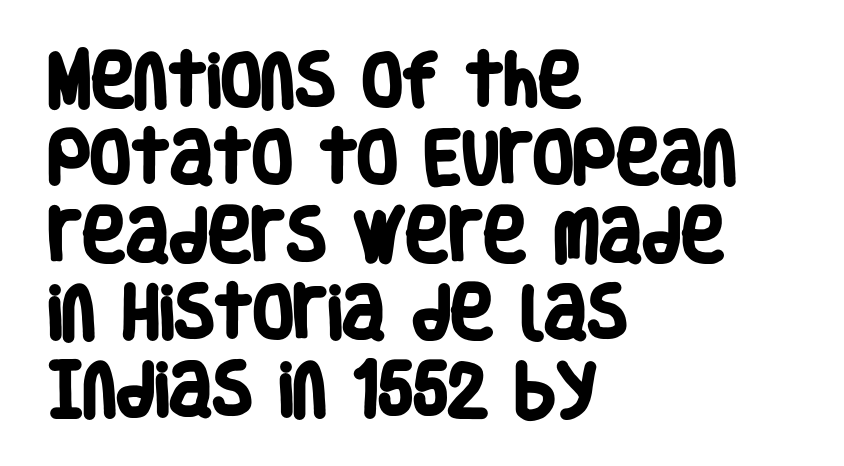
{"serif": "no", "bold": "yes", "weight": "heavy", "width": "condensed", "stroke_contrast": "low", "x_height": "large", "monospaced": "no", "underline": "no", "align": "left", "line_spacing": "normal", "line_spacing_ratio": 1.31, "letter_spacing": "normal", "letter_spacing_em": 0.0, "glyph_px": 59}
